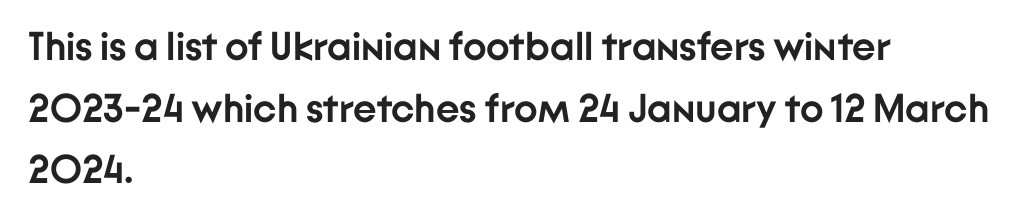
The letters sit at their default tracking, neither squeezed nor spread. One-word summary of the alignment: left. The typeface chosen for these lines omits serifs. Nobody drew a line under any word here. Italic? Not at all — the glyphs are vertical.
